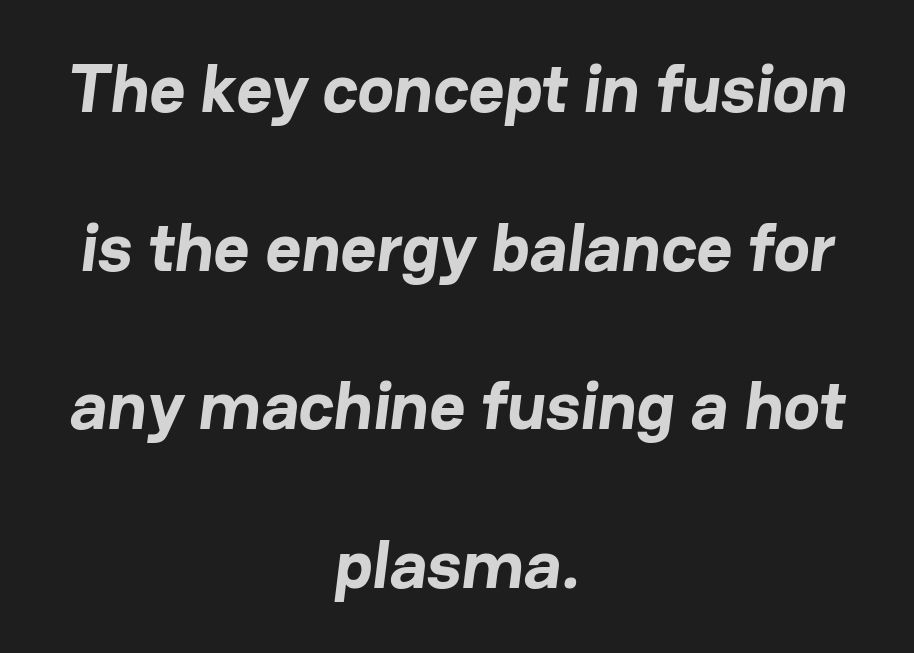
Q: Is the text bold? A: Yes.
Q: Is the typeface a serif or a sans-serif typeface? A: Sans-serif.
Q: Is the text underlined? A: No.
Q: How is the paragraph aligned? A: Centered.
Q: Is the spacing between letters normal or unusually wide? A: Normal.
Q: Is the spacing between lines tight, normal or loose? A: Loose.
Q: Width (condensed, normal, or wide)? A: Normal.
Q: Stroke contrast? A: Low.
Q: x-height? A: Medium.
Q: Monospaced? A: No.
